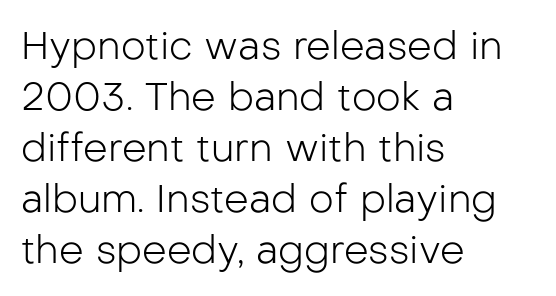
The image shows 39 px light sans-serif type, upright; set left-aligned, normal line spacing (1.31x), normal letter spacing, not underlined; low stroke contrast and a medium x-height.
